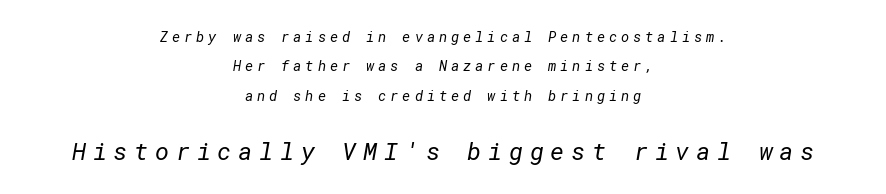
Each new line begins a long way beneath the previous one. Alignment: centered. The rendering enlarges the type as you move from the upper chunk to the lower. Think standard paragraph weight, or any step lighter than that. Rule under the text: the space is simply empty. In terms of letterspacing, this is a distinctly airy, spread setting.
